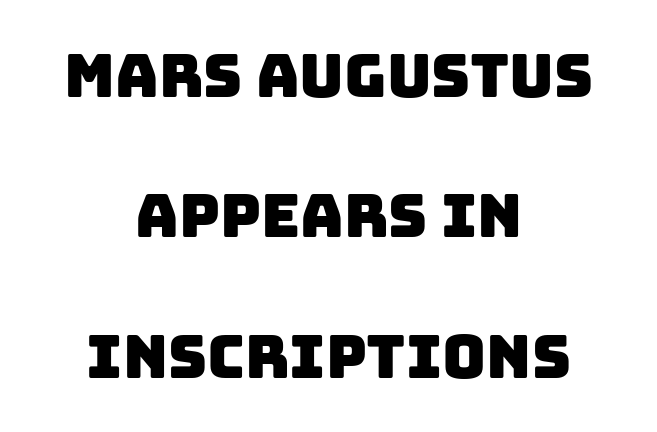
{"serif": "no", "width": "normal", "stroke_contrast": "low", "x_height": "large", "monospaced": "no", "underline": "no", "align": "center", "line_spacing": "loose", "line_spacing_ratio": 2.34, "letter_spacing": "normal", "letter_spacing_em": 0.0, "glyph_px": 60}
